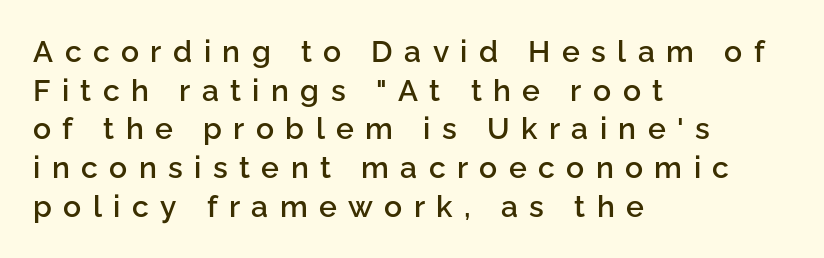
Only glyphs here, with clear space below each row. A bit beefed up — I'd call it semibold rather than bold. Upright lettering throughout. Reading down the block, your eye returns to a fixed left position each line.
